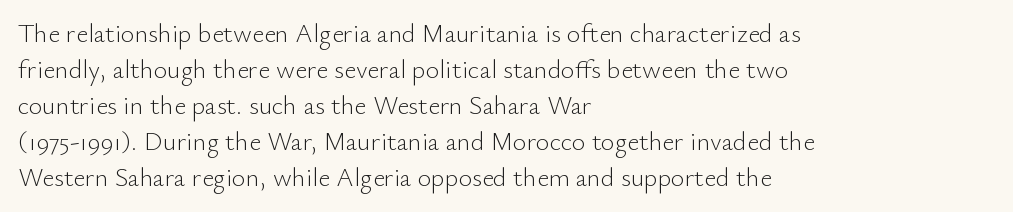
The characters are drawn with everyday or finer stroke widths. Line beginnings align vertically; line endings do not. Rule under the text: the space is simply empty. Words appear dense and cohesive because spacing is normal. Whoever set this chose a conventional vertical rhythm. Rendered with straight, roman letterforms.
